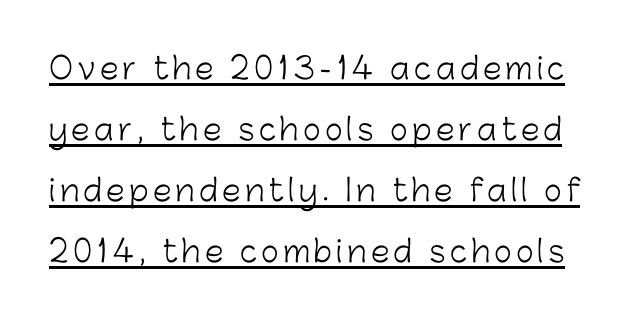
Q: Is the text bold? A: No.
Q: Is the text italic (slanted)? A: No, it is upright.
Q: Is the typeface a serif or a sans-serif typeface? A: Sans-serif.
Q: Is the text underlined? A: Yes.
Q: Is the spacing between lines tight, normal or loose? A: Loose.
Q: Width (condensed, normal, or wide)? A: Normal.
Q: Stroke contrast? A: Low.
Q: x-height? A: Medium.
Q: Monospaced? A: No.
